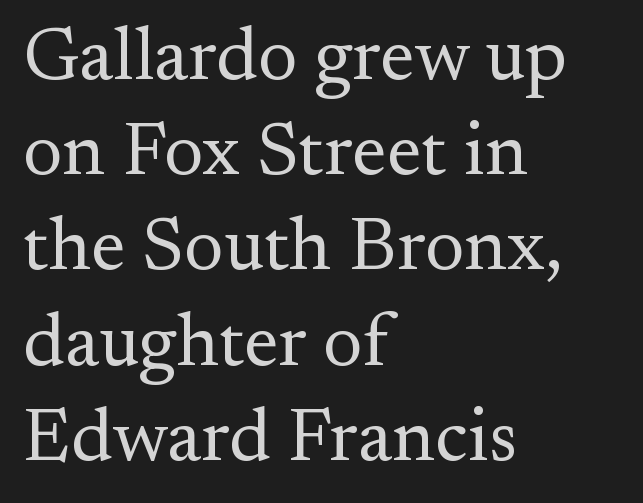
Q: Is the text bold? A: No.
Q: Is the text italic (slanted)? A: No, it is upright.
Q: Is the typeface a serif or a sans-serif typeface? A: Serif.
Q: Is the text underlined? A: No.
Q: How is the paragraph aligned? A: Left-aligned.
Q: Is the spacing between letters normal or unusually wide? A: Normal.
Q: Is the spacing between lines tight, normal or loose? A: Normal.
Q: Width (condensed, normal, or wide)? A: Normal.
Q: Stroke contrast? A: Medium.
Q: x-height? A: Small.
Q: Monospaced? A: No.
